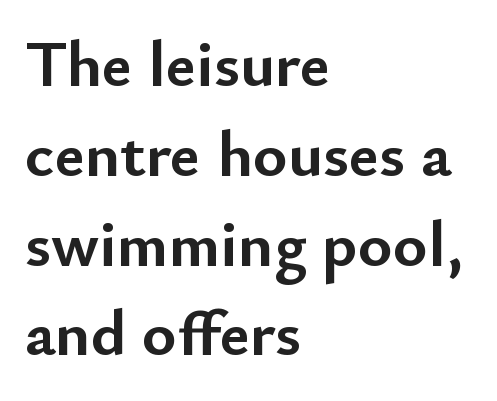
The passage shown stacks its lines at a standard gap. No italicization has been applied; the sample stays upright. Regarding serifs, this sample does without them. One-word summary of the alignment: left. There is no visible air inserted between adjacent glyphs.
